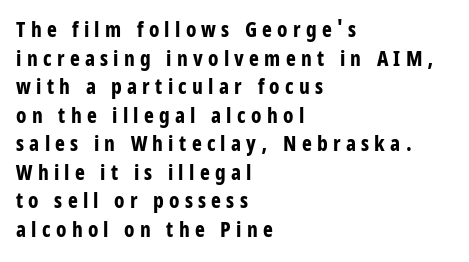
{"italic": "no", "bold": "yes", "underline": "no", "align": "left", "line_spacing": "normal", "line_spacing_ratio": 1.36, "letter_spacing": "wide", "letter_spacing_em": 0.25, "glyph_px": 21}
